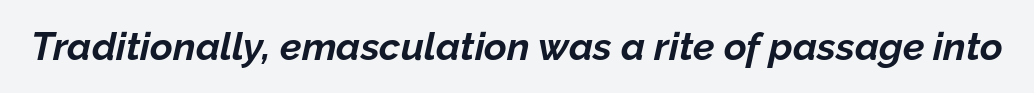
Q: Is the text bold? A: Yes.
Q: Is the text italic (slanted)? A: Yes, it leans right by about 12 degrees.
Q: Is the text underlined? A: No.
Q: Is the spacing between letters normal or unusually wide? A: Normal.
Q: Width (condensed, normal, or wide)? A: Normal.
Q: Stroke contrast? A: Low.
Q: x-height? A: Medium.
Q: Monospaced? A: No.
